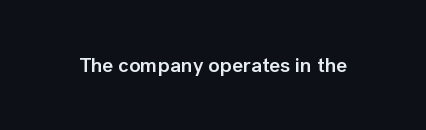
Q: Is the text bold? A: Semi-bold.
Q: Is the text italic (slanted)? A: No, it is upright.
Q: Is the text underlined? A: No.
Q: Is the spacing between letters normal or unusually wide? A: Normal.
